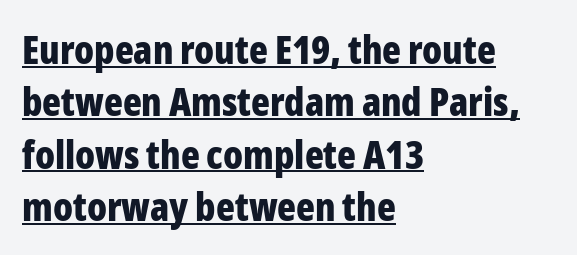
{"serif": "no", "italic": "no", "bold": "yes", "weight": "bold", "width": "condensed", "stroke_contrast": "low", "x_height": "medium", "monospaced": "no", "underline": "yes", "align": "left", "line_spacing": "normal", "line_spacing_ratio": 1.34, "letter_spacing": "normal", "letter_spacing_em": 0.0, "glyph_px": 39}
